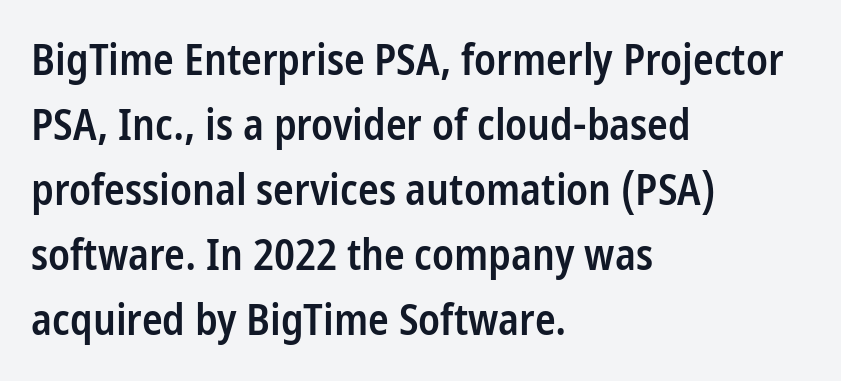
The image shows 43 px semibold, condensed sans-serif type, upright; set left-aligned, normal line spacing (1.51x), normal letter spacing, not underlined; low stroke contrast and a medium x-height.
